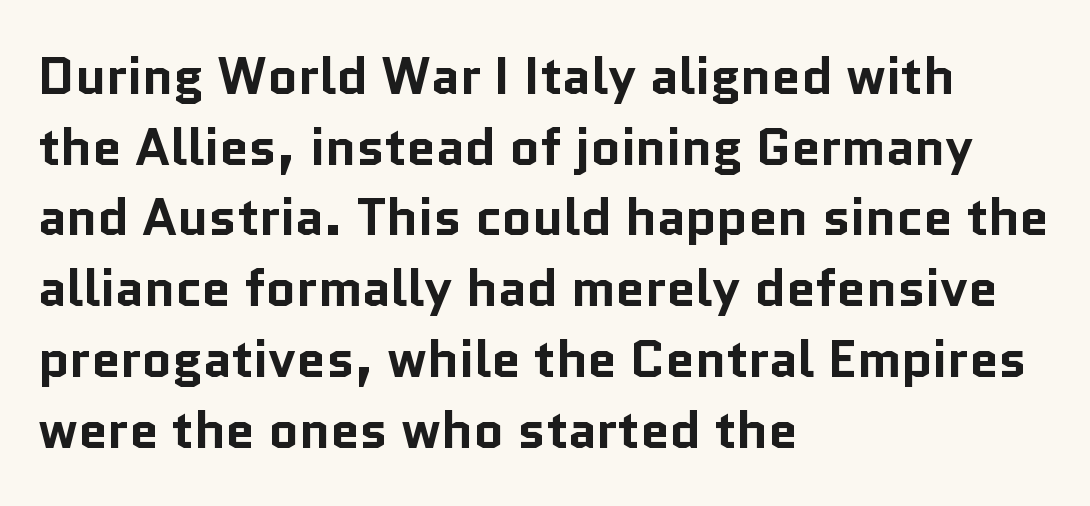
{"serif": "no", "italic": "no", "bold": "yes", "weight": "bold", "width": "normal", "stroke_contrast": "low", "x_height": "medium", "monospaced": "no", "underline": "no", "align": "left", "line_spacing": "normal", "line_spacing_ratio": 1.36, "letter_spacing": "normal", "letter_spacing_em": 0.0, "glyph_px": 52}
